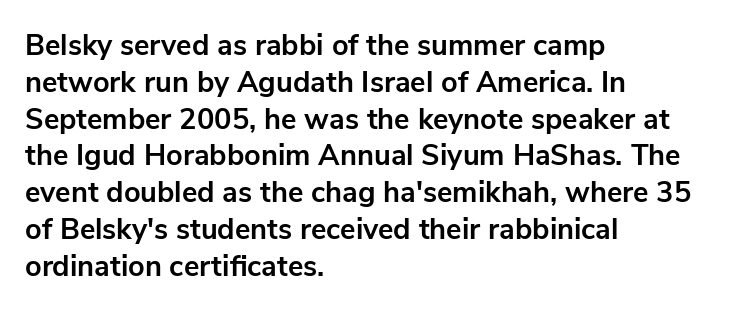
The image shows 29 px bold sans-serif type, upright; set left-aligned, normal line spacing (1.27x), normal letter spacing, not underlined; low stroke contrast and a medium x-height.
